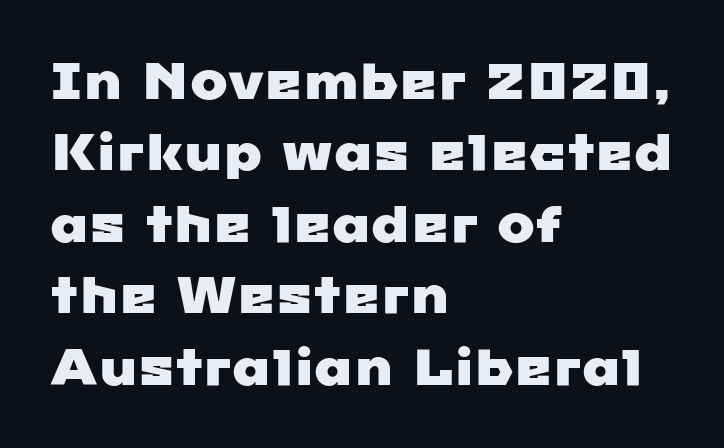
Q: Is the typeface a serif or a sans-serif typeface? A: Sans-serif.
Q: Is the text underlined? A: No.
Q: How is the paragraph aligned? A: Left-aligned.
Q: Is the spacing between letters normal or unusually wide? A: Normal.
Q: Is the spacing between lines tight, normal or loose? A: Normal.
Q: Width (condensed, normal, or wide)? A: Wide.
Q: Stroke contrast? A: Low.
Q: x-height? A: Medium.
Q: Monospaced? A: No.
